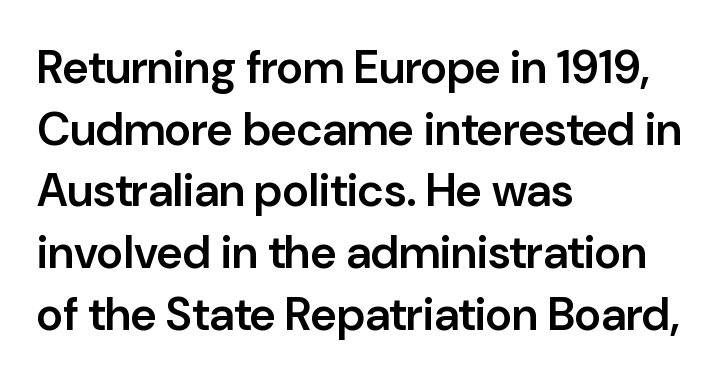
{"serif": "no", "italic": "no", "bold": "semi", "weight": "semibold", "width": "normal", "stroke_contrast": "low", "x_height": "medium", "monospaced": "no", "underline": "no", "align": "left", "line_spacing": "normal", "line_spacing_ratio": 1.34, "letter_spacing": "normal", "letter_spacing_em": 0.0, "glyph_px": 46}
